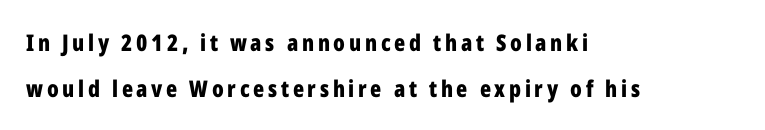
What's the leading like? Stretched, with rows far apart. Vertical strokes here are truly vertical. The strokes are fattened all the way to bold. The foot of each line stays bare and open.
